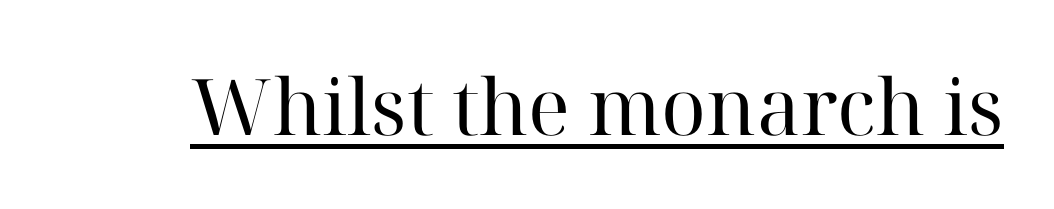
The image shows 78 px regular-weight serif type, upright; set normal letter spacing, underlined; high stroke contrast and a medium x-height.
